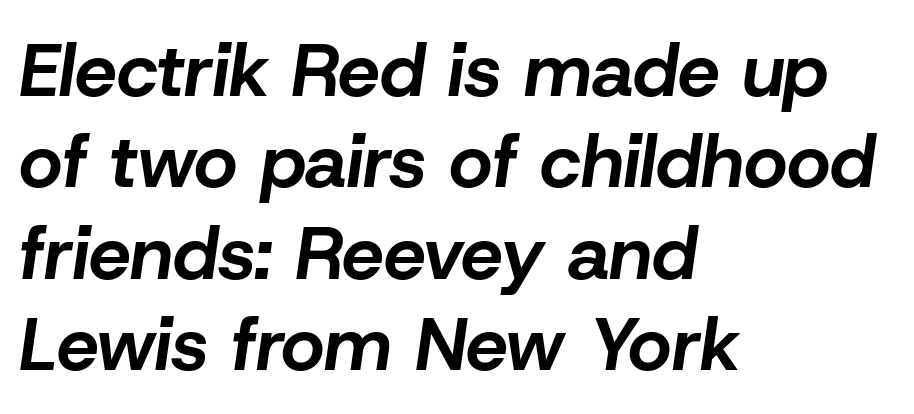
The image shows 75 px bold type, italic (leaning right); set left-aligned, line spacing 1.22x, normal letter spacing, not underlined; low stroke contrast and a medium x-height.
